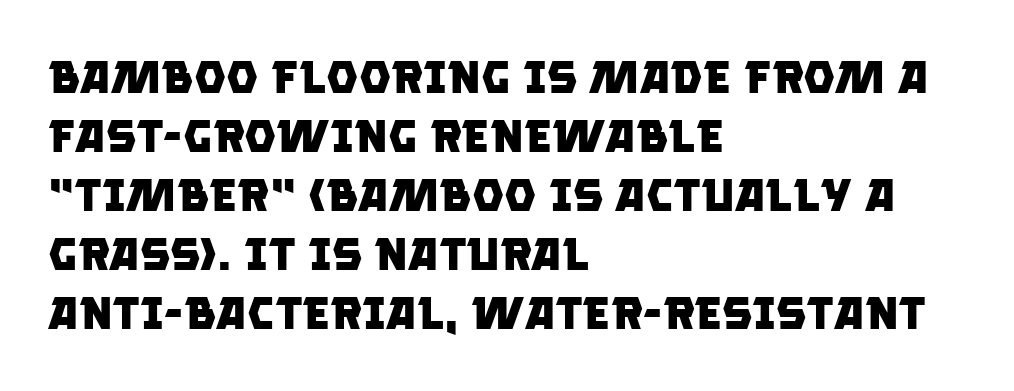
The letterforms sit shoulder to shoulder at normal distance. The paragraph shown leans on its left margin. This rendering features lettering with no underline. Check where the strokes stop: nothing finishes them off — pure sans.
